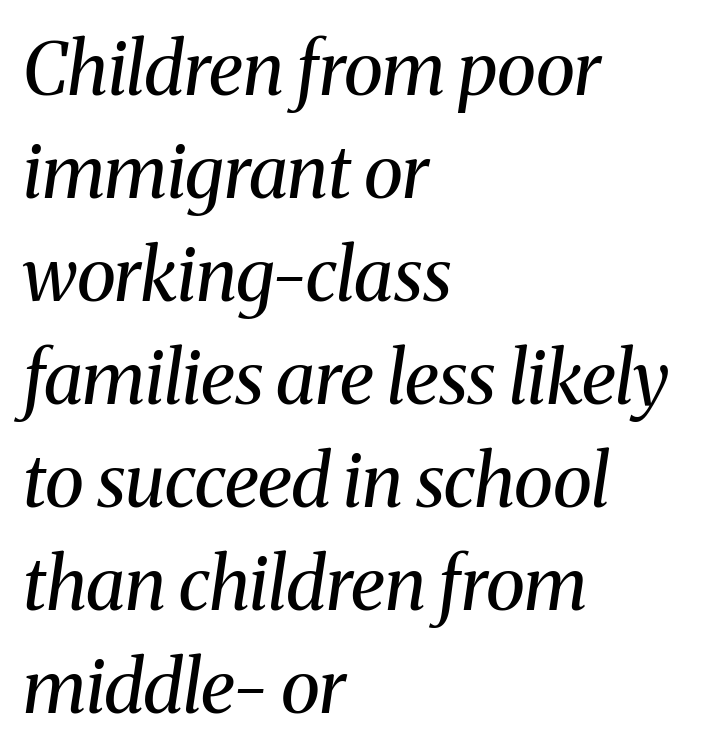
Q: Is the text bold? A: No.
Q: Is the text italic (slanted)? A: Yes, it leans right by about 8 degrees.
Q: Is the typeface a serif or a sans-serif typeface? A: Serif.
Q: Is the text underlined? A: No.
Q: How is the paragraph aligned? A: Left-aligned.
Q: Is the spacing between letters normal or unusually wide? A: Normal.
Q: Is the spacing between lines tight, normal or loose? A: Normal.
Q: Width (condensed, normal, or wide)? A: Normal.
Q: Stroke contrast? A: Medium.
Q: x-height? A: Medium.
Q: Monospaced? A: No.
